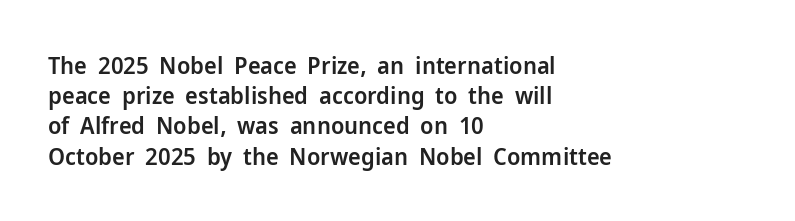
{"italic": "no", "bold": "semi", "underline": "no", "align": "left", "line_spacing": "normal", "line_spacing_ratio": 1.26, "letter_spacing": "normal", "letter_spacing_em": 0.0, "glyph_px": 24}
